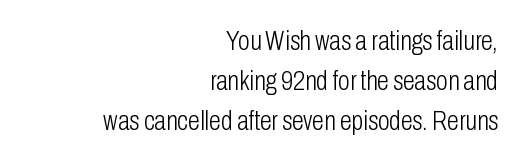
Decoration check: the copy has no underline. No extra ink here — the face is not bold. Ordinary non-slanted type is in use. Tracking value appears to be zero — textbook default spacing. A student would call this right alignment; a typographer would say flush right, rag left. If you measured baseline to baseline, you'd find a middling distance.
